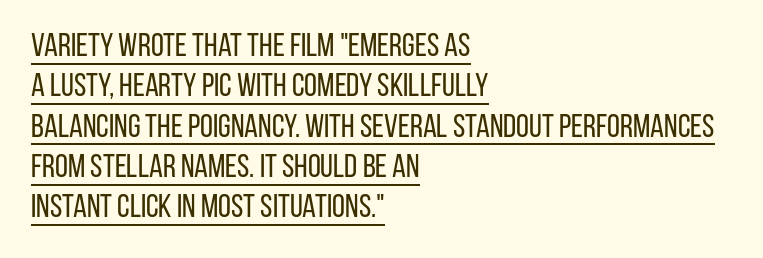
Q: Is the text bold? A: No.
Q: Is the text italic (slanted)? A: No, it is upright.
Q: Is the typeface a serif or a sans-serif typeface? A: Sans-serif.
Q: Is the text underlined? A: Yes.
Q: How is the paragraph aligned? A: Left-aligned.
Q: Is the spacing between letters normal or unusually wide? A: Normal.
Q: Width (condensed, normal, or wide)? A: Condensed.
Q: Stroke contrast? A: Low.
Q: x-height? A: Large.
Q: Monospaced? A: No.
